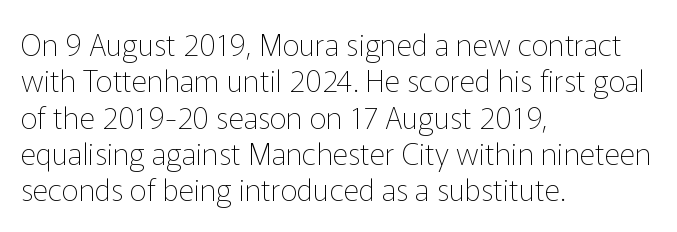
Weight class: somewhere from thin through regular. The passage shown has conventional tracking throughout. A typesetter would mark this as roman, not italic. Looks like regular typesetting: each glyph gets only the width it needs. The strip under each line holds only bare page. This sample is left-justified, so line endings fall wherever the words run out.
